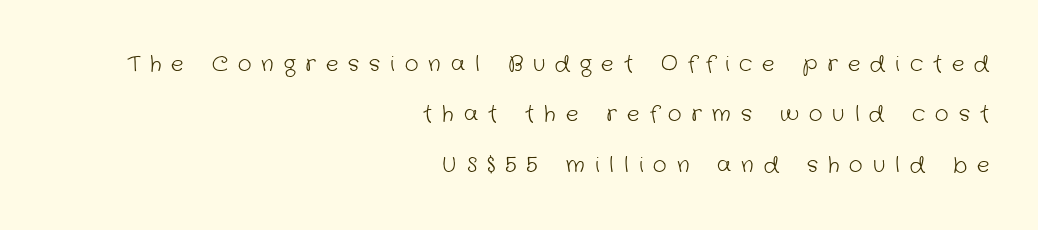
{"bold": "no", "underline": "no", "align": "right", "line_spacing": "loose", "line_spacing_ratio": 2.4, "letter_spacing": "wide", "letter_spacing_em": 0.48, "glyph_px": 21}
